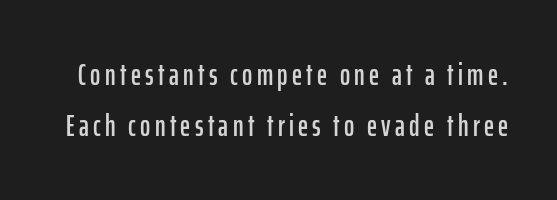
Q: Is the text italic (slanted)? A: No, it is upright.
Q: Is the typeface a serif or a sans-serif typeface? A: Sans-serif.
Q: Is the text underlined? A: No.
Q: Is the spacing between lines tight, normal or loose? A: Normal.
Q: Width (condensed, normal, or wide)? A: Condensed.
Q: Stroke contrast? A: Low.
Q: x-height? A: Medium.
Q: Monospaced? A: No.
